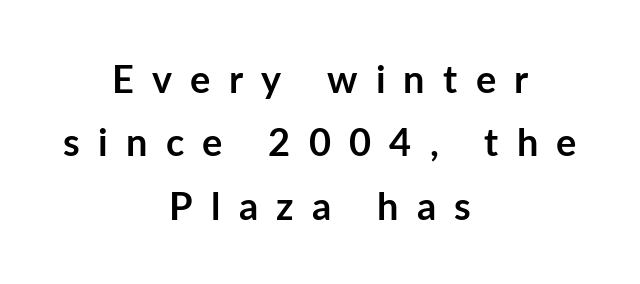
Nope, no serifs anywhere on these letters. Nope, not italic — everything's standing straight. The passage shown is emphatically bold. Someone cranked the tracking dial way up on this one.
